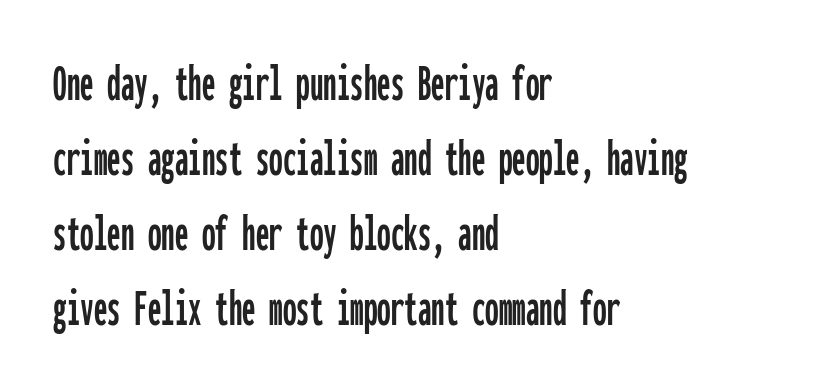
{"serif": "no", "italic": "no", "width": "condensed", "stroke_contrast": "low", "x_height": "medium", "monospaced": "yes", "underline": "no", "align": "left", "line_spacing": "normal", "line_spacing_ratio": 1.39, "letter_spacing": "normal", "letter_spacing_em": 0.0, "glyph_px": 54}
